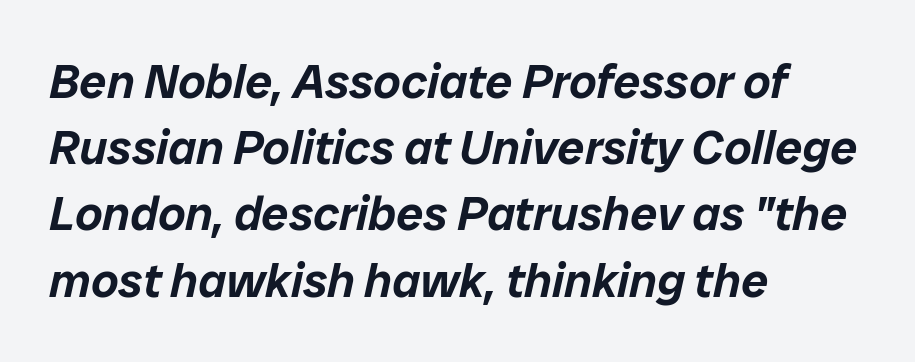
The image shows 48 px text type, italic (leaning right); set left-aligned, normal line spacing (1.38x), normal letter spacing, not underlined; low stroke contrast and a medium x-height.
